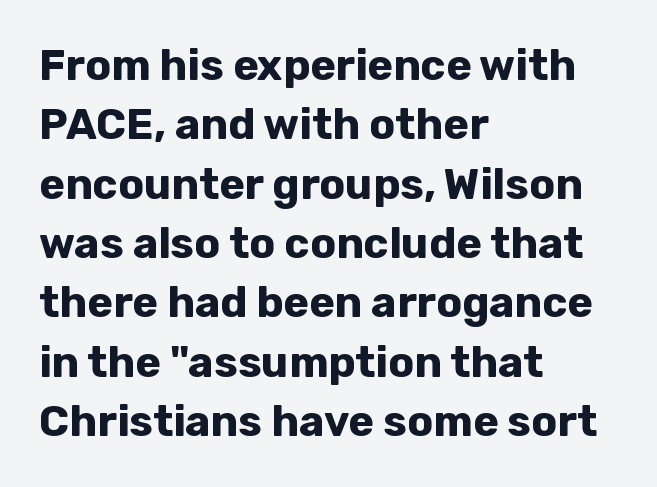
Letter spacing: default. Ascenders rise straight up at ninety degrees. Regarding leading, the lines here are spaced in the standard way. Here the designer chose a conventional face with non-uniform glyph widths. Nobody drew a line under any word here. A classic flush-left, rag-right setting is used for this passage.
